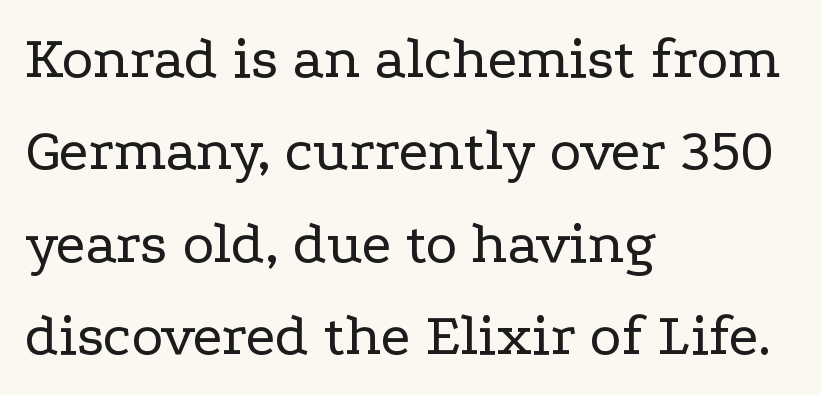
Q: Is the text bold? A: No.
Q: Is the text italic (slanted)? A: No, it is upright.
Q: Is the typeface a serif or a sans-serif typeface? A: Serif.
Q: Is the text underlined? A: No.
Q: How is the paragraph aligned? A: Left-aligned.
Q: Is the spacing between letters normal or unusually wide? A: Normal.
Q: Is the spacing between lines tight, normal or loose? A: Normal.
Q: Width (condensed, normal, or wide)? A: Wide.
Q: Stroke contrast? A: Low.
Q: x-height? A: Medium.
Q: Monospaced? A: No.
